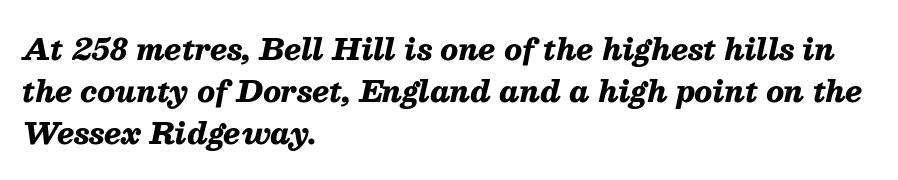
Q: Is the text bold? A: Yes.
Q: Is the text italic (slanted)? A: Yes, it leans right by about 13 degrees.
Q: Is the text underlined? A: No.
Q: How is the paragraph aligned? A: Left-aligned.
Q: Is the spacing between letters normal or unusually wide? A: Normal.
Q: Is the spacing between lines tight, normal or loose? A: Normal.
Q: Width (condensed, normal, or wide)? A: Normal.
Q: Stroke contrast? A: Medium.
Q: x-height? A: Medium.
Q: Monospaced? A: No.
